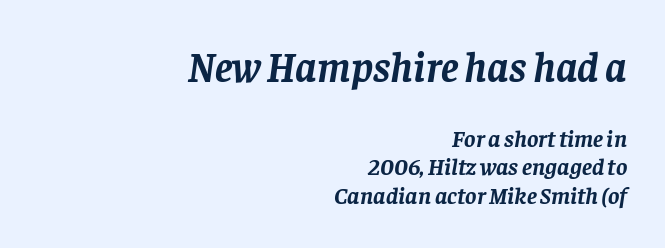
The face used here has the dense, thick strokes of a bold. Letterform terminals end in serifs throughout the passage. Anything drawn beneath the words? Only blank space. Style check: oblique. Here the designer chose a conventional face with non-uniform glyph widths. The setting favours the right margin, as signatures and pull-quotes sometimes do.
